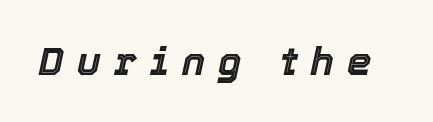
You could only call the tracking loose — the letters float apart. Type without underlining. Proportional: the letters do not fall into vertical columns. Tall strokes in this sample are angled rather than plumb.
